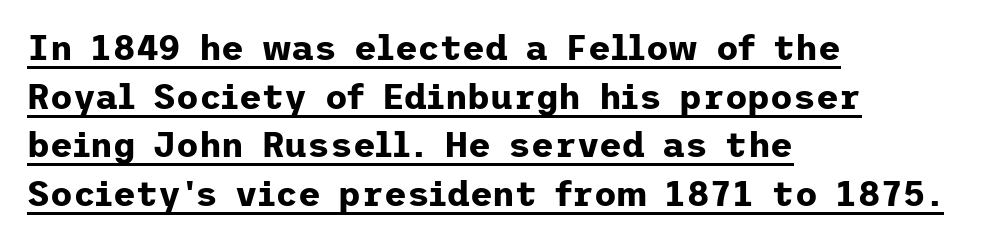
{"serif": "no", "italic": "no", "bold": "yes", "weight": "bold", "width": "normal", "stroke_contrast": "low", "x_height": "medium", "underline": "yes", "align": "left", "line_spacing": "normal", "line_spacing_ratio": 1.39, "letter_spacing": "normal", "letter_spacing_em": 0.0, "glyph_px": 35}
